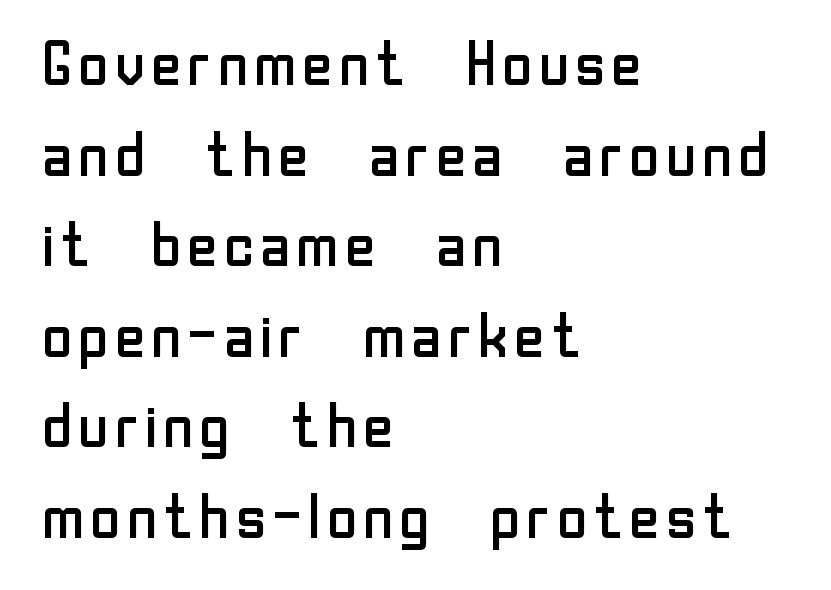
Q: Is the text bold? A: No.
Q: Is the text italic (slanted)? A: No, it is upright.
Q: Is the typeface a serif or a sans-serif typeface? A: Sans-serif.
Q: Is the text underlined? A: No.
Q: How is the paragraph aligned? A: Left-aligned.
Q: Is the spacing between letters normal or unusually wide? A: Normal.
Q: Is the spacing between lines tight, normal or loose? A: Normal.
Q: Width (condensed, normal, or wide)? A: Normal.
Q: Stroke contrast? A: Low.
Q: x-height? A: Medium.
Q: Monospaced? A: No.
